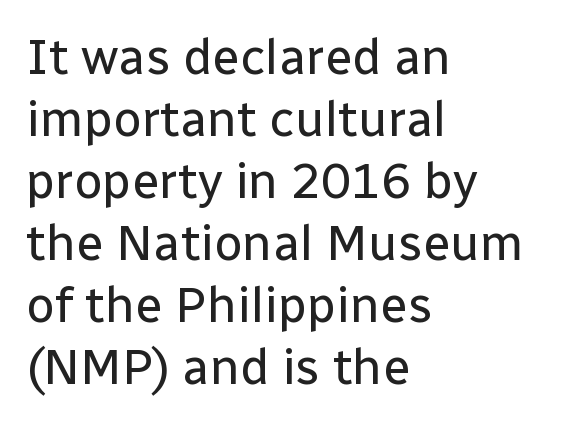
The image shows 50 px regular-weight sans-serif type, upright; set left-aligned, line spacing 1.24x, normal letter spacing, not underlined; low stroke contrast and a medium x-height.
